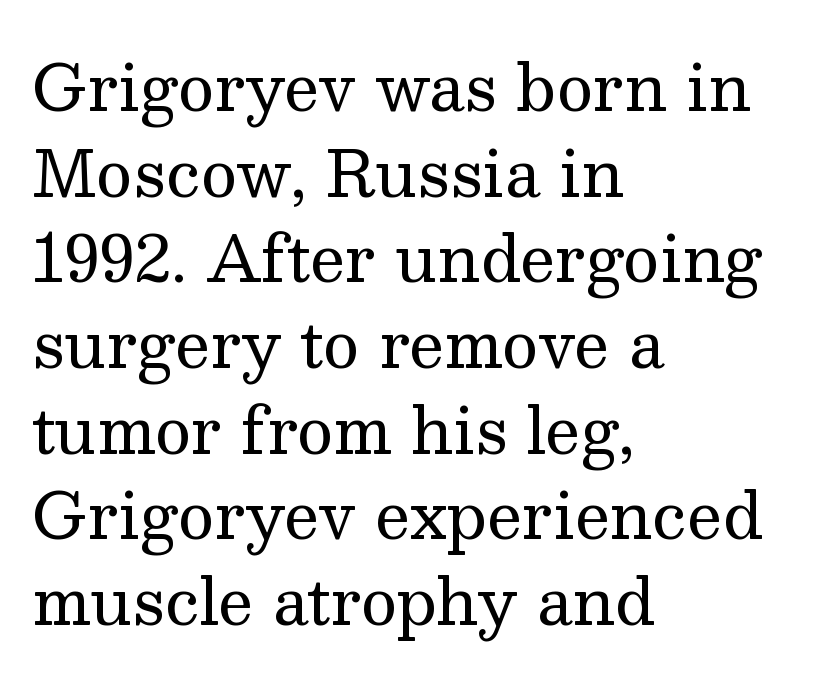
The image shows 63 px regular-weight serif type, upright; set left-aligned, normal line spacing (1.36x), normal letter spacing, not underlined; medium stroke contrast and a medium x-height.
